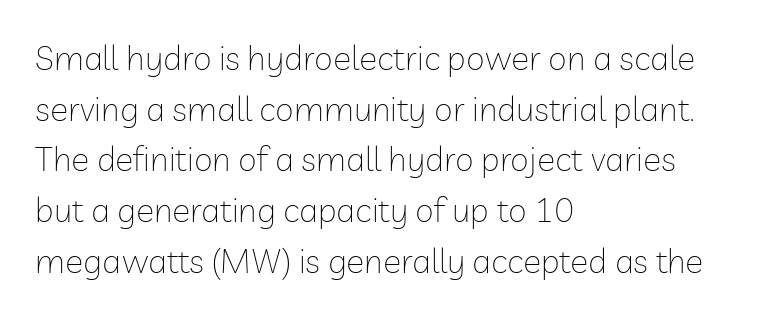
Q: Is the text bold? A: No.
Q: Is the text italic (slanted)? A: No, it is upright.
Q: Is the typeface a serif or a sans-serif typeface? A: Sans-serif.
Q: Is the text underlined? A: No.
Q: How is the paragraph aligned? A: Left-aligned.
Q: Is the spacing between letters normal or unusually wide? A: Normal.
Q: Is the spacing between lines tight, normal or loose? A: Normal.
Q: Width (condensed, normal, or wide)? A: Normal.
Q: Stroke contrast? A: Low.
Q: x-height? A: Medium.
Q: Monospaced? A: No.
